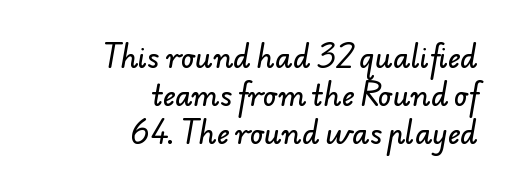
The image shows 28 px sans-serif type; set right-aligned, normal line spacing (1.35x), normal letter spacing, not underlined; low stroke contrast and a small x-height.
